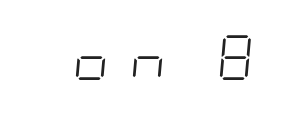
Q: Is the text bold? A: No.
Q: Is the text italic (slanted)? A: Yes, it leans right by about 5 degrees.
Q: Is the text underlined? A: No.
Q: Is the spacing between letters normal or unusually wide? A: Unusually wide.
Q: Width (condensed, normal, or wide)? A: Condensed.
Q: Stroke contrast? A: Low.
Q: x-height? A: Large.
